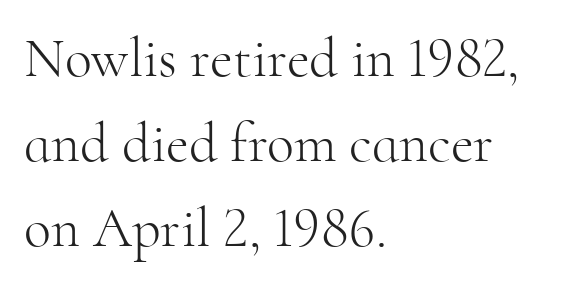
Q: Is the text bold? A: No.
Q: Is the text italic (slanted)? A: No, it is upright.
Q: Is the typeface a serif or a sans-serif typeface? A: Serif.
Q: Is the text underlined? A: No.
Q: How is the paragraph aligned? A: Left-aligned.
Q: Is the spacing between letters normal or unusually wide? A: Normal.
Q: Is the spacing between lines tight, normal or loose? A: Normal.
Q: Width (condensed, normal, or wide)? A: Normal.
Q: Stroke contrast? A: High.
Q: x-height? A: Small.
Q: Monospaced? A: No.
